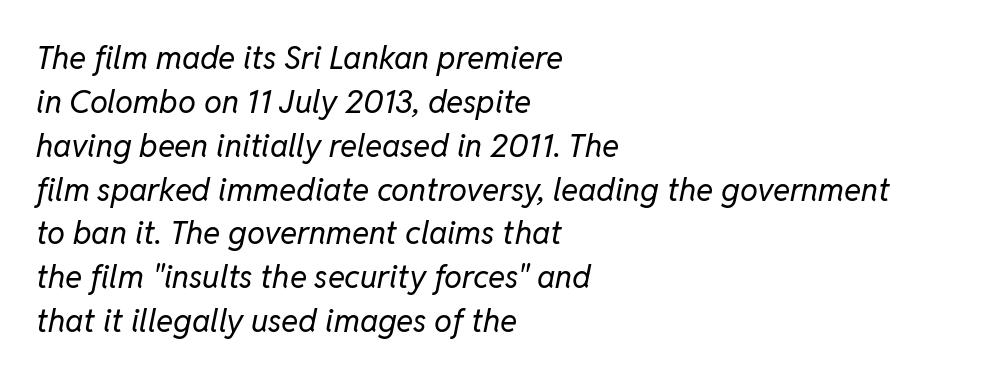
Q: Is the text bold? A: No.
Q: Is the text italic (slanted)? A: Yes, it leans right by about 11 degrees.
Q: Is the text underlined? A: No.
Q: How is the paragraph aligned? A: Left-aligned.
Q: Is the spacing between letters normal or unusually wide? A: Normal.
Q: Is the spacing between lines tight, normal or loose? A: Normal.
Q: Width (condensed, normal, or wide)? A: Normal.
Q: Stroke contrast? A: Low.
Q: x-height? A: Medium.
Q: Monospaced? A: No.
